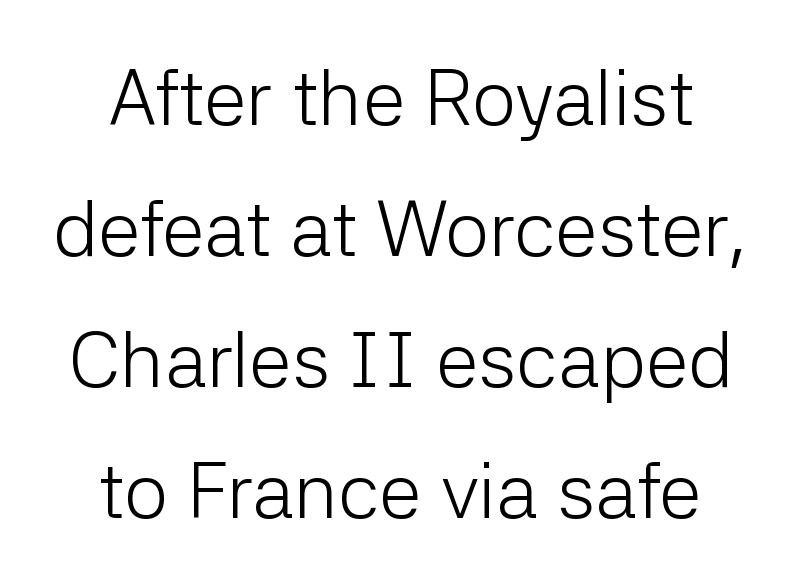
The image shows 78 px light sans-serif type, upright; set normal line spacing (1.68x), normal letter spacing, not underlined; low stroke contrast and a medium x-height.
